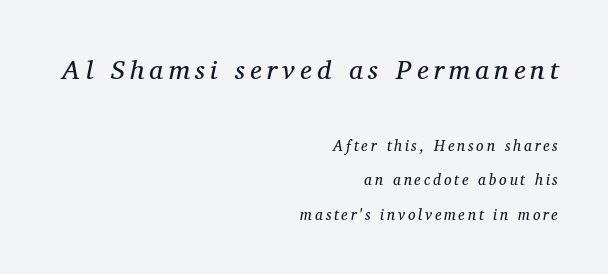
Looking at the ascenders, they clearly lean. The typesetter chose a ragged-left arrangement here. Underlining? Definitely not there. Honestly, the rows look like they've been pulled way apart.
